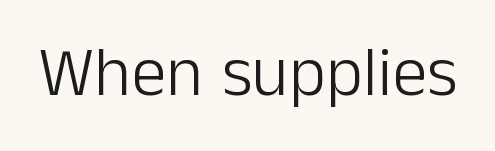
Tracking value appears to be zero — textbook default spacing. In terms of posture, this sample is upright. You can tell from the bare stems that sans-serif type was used. The space beneath each line is pristine and unruled.
